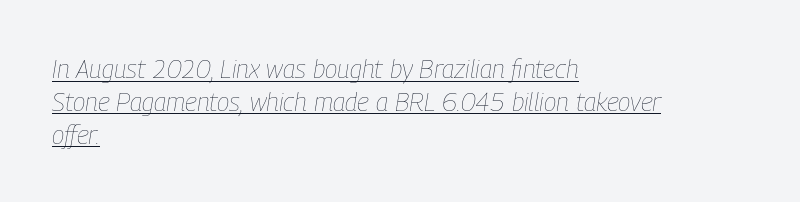
The image shows 26 px text type, italic (leaning right); set left-aligned, normal line spacing (1.26x), normal letter spacing, underlined.
